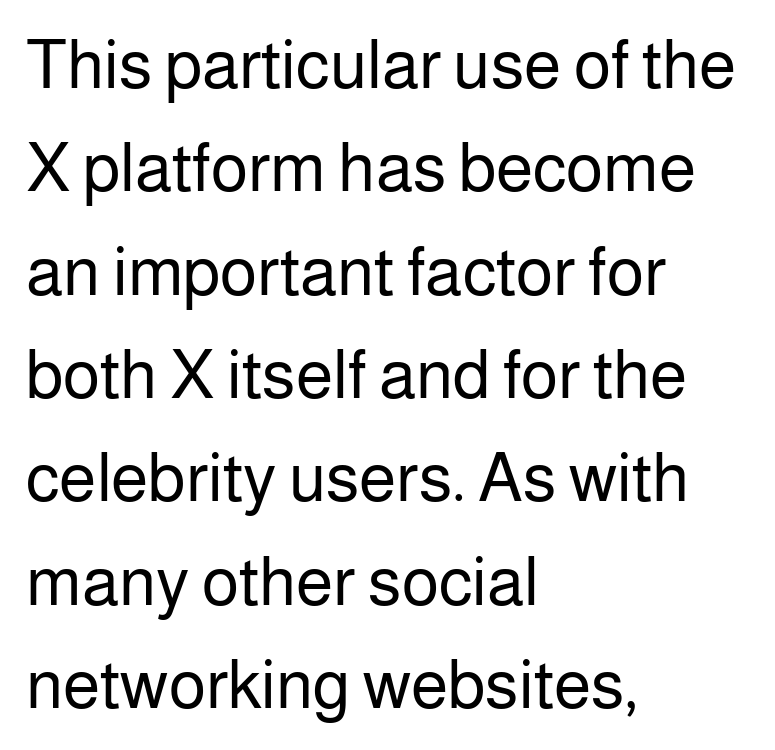
Q: Is the text bold? A: No.
Q: Is the text italic (slanted)? A: No, it is upright.
Q: Is the typeface a serif or a sans-serif typeface? A: Sans-serif.
Q: Is the text underlined? A: No.
Q: How is the paragraph aligned? A: Left-aligned.
Q: Is the spacing between letters normal or unusually wide? A: Normal.
Q: Is the spacing between lines tight, normal or loose? A: Normal.
Q: Width (condensed, normal, or wide)? A: Normal.
Q: Stroke contrast? A: Low.
Q: x-height? A: Medium.
Q: Monospaced? A: No.
